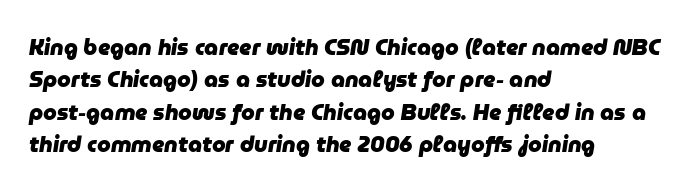
The image shows 22 px bold type, italic (leaning right); set left-aligned, normal line spacing (1.47x), normal letter spacing, not underlined.
